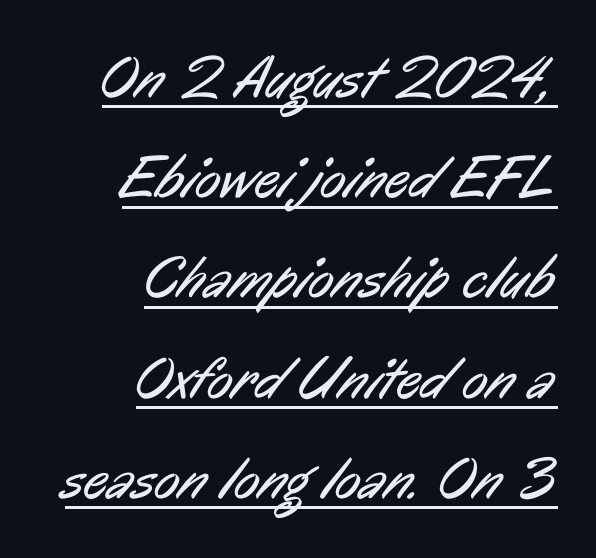
{"serif": "no", "bold": "no", "weight": "regular", "width": "condensed", "stroke_contrast": "low", "x_height": "medium", "monospaced": "no", "underline": "yes", "align": "right", "line_spacing": "normal", "line_spacing_ratio": 1.67, "letter_spacing": "normal", "letter_spacing_em": 0.0, "glyph_px": 60}
